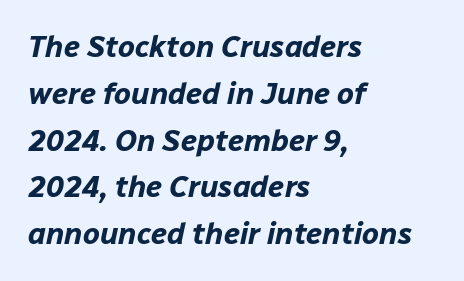
Caption: multi-line text, flush left, ragged right. The baseline area is clear. Look at the stroke-to-counter ratio: heavy, a bold. The letters are slanted; this is an italic face.
